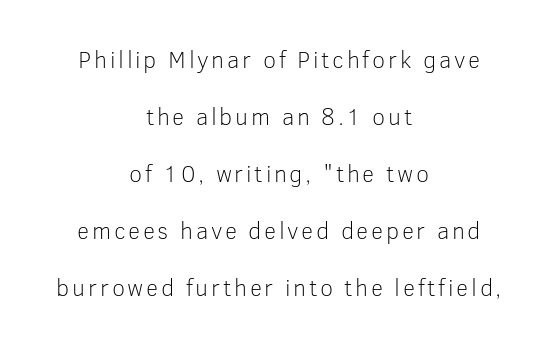
{"italic": "no", "bold": "no", "underline": "no", "align": "center", "line_spacing": "loose", "line_spacing_ratio": 2.38, "glyph_px": 24}
